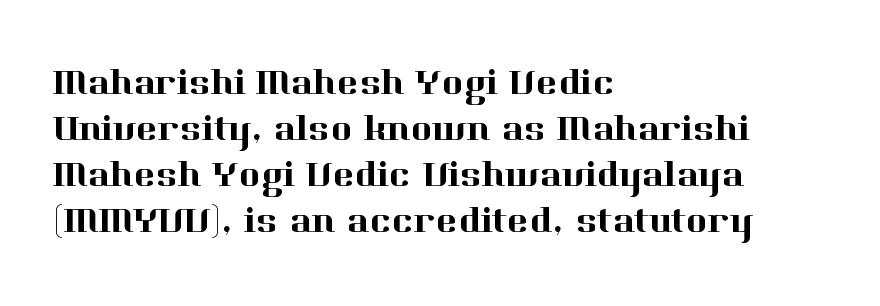
The image shows 37 px serif type, upright; set left-aligned, line spacing 1.24x, normal letter spacing, not underlined; high stroke contrast and a medium x-height.
